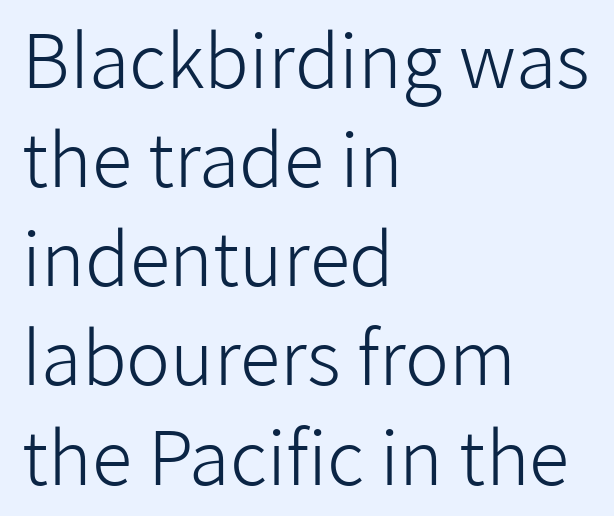
The image shows 74 px light sans-serif type, upright; set left-aligned, normal line spacing (1.34x), normal letter spacing, not underlined; low stroke contrast and a medium x-height.
